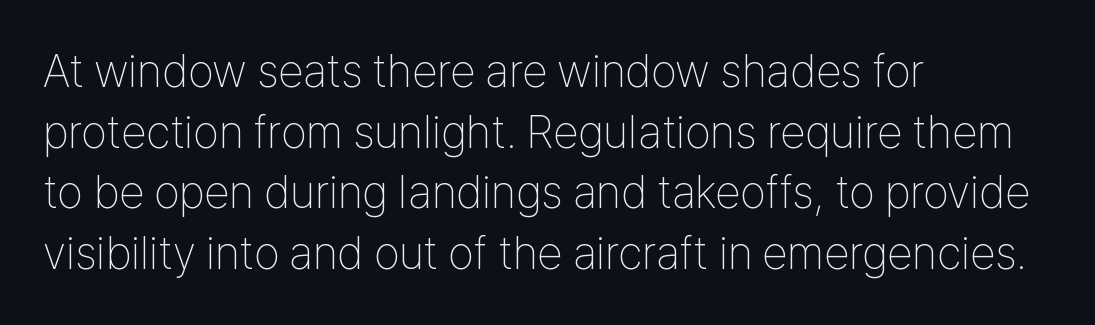
Is the letter spacing exaggerated? No — it looks like the ordinary default. Is this a heavy cut? Hardly; it is regular or lighter. Each letter's strokes conclude bluntly, with no projecting serifs. Is this a fixed-width face? No — the glyphs have proportional, varying widths.
